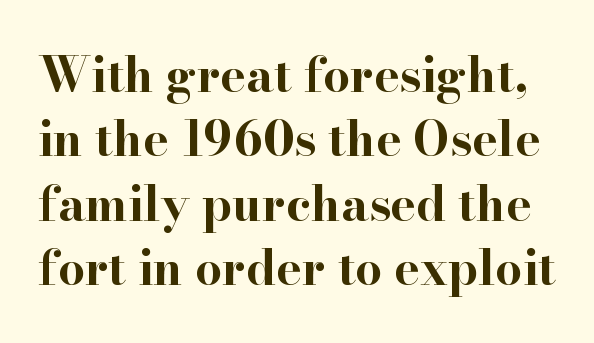
The image shows 48 px bold, wide serif type, upright; set normal line spacing (1.34x), normal letter spacing, not underlined; high stroke contrast and a small x-height.
